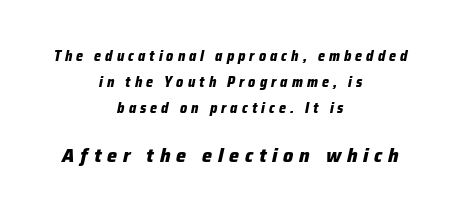
{"italic": "yes", "lean": "right", "slant_degrees": 12, "bold": "yes", "underline": "no", "align": "center", "line_spacing_ratio": 1.86, "letter_spacing": "wide", "letter_spacing_em": 0.29, "larger_block": "second", "size_ratio": 1.43, "glyph_px": 20}
